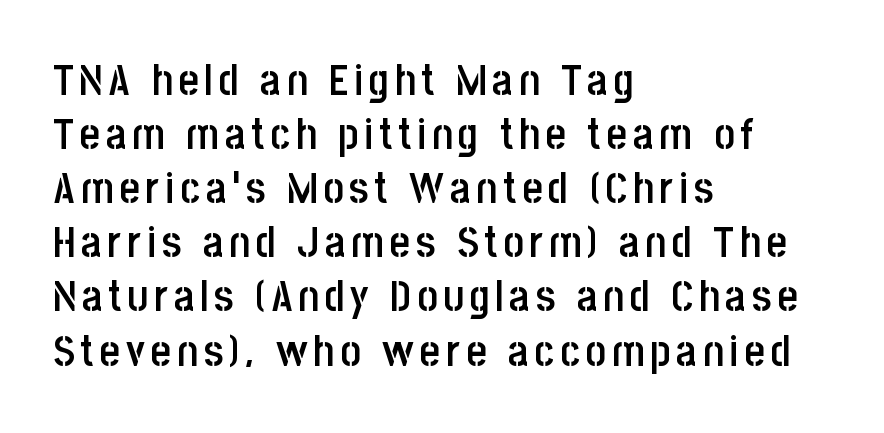
The image shows 44 px semibold, condensed sans-serif type, upright; set left-aligned, line spacing 1.23x, not underlined; low stroke contrast and a large x-height.
